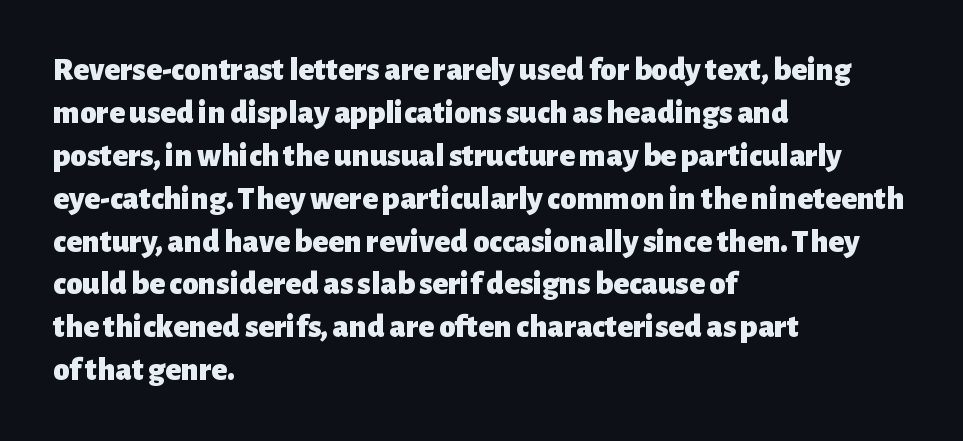
The image shows 33 px heavy sans-serif type, upright; set left-aligned, normal line spacing (1.3x), normal letter spacing, not underlined; low stroke contrast and a medium x-height.
